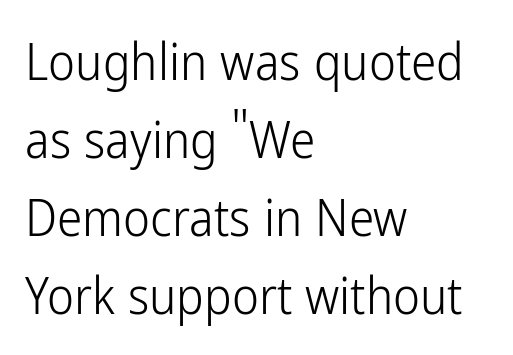
The image shows 51 px light, condensed sans-serif type, upright; set left-aligned, normal line spacing (1.53x), normal letter spacing, not underlined; low stroke contrast and a medium x-height.
